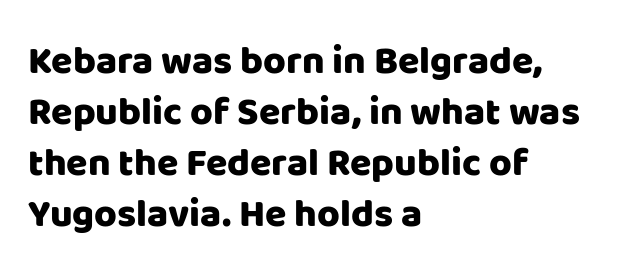
The image shows 39 px sans-serif type, upright; set left-aligned, normal line spacing (1.31x), normal letter spacing, not underlined; low stroke contrast and a large x-height.
